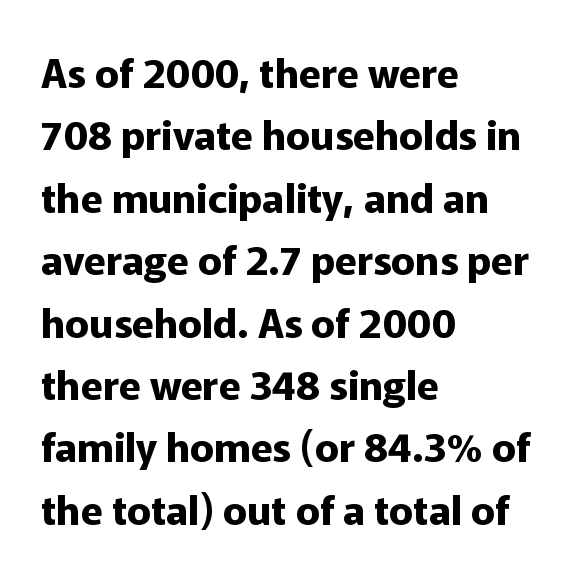
These lines are rendered in a variable-pitch font. You could call the tracking neutral — neither tight nor loose. The typesetting leans heavy: a genuine bold. Line starts are locked; line ends wander. You can tell from the bare stems that sans-serif type was used.
